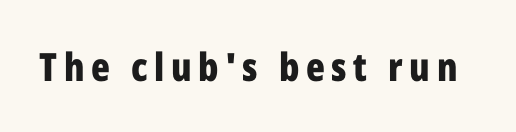
{"serif": "no", "italic": "no", "bold": "yes", "weight": "bold", "width": "condensed", "stroke_contrast": "low", "x_height": "medium", "monospaced": "no", "underline": "no", "glyph_px": 39}
